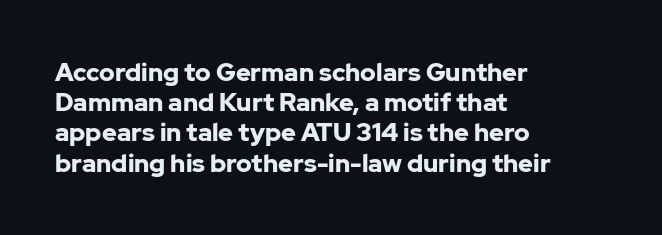
{"italic": "no", "bold": "yes", "underline": "no", "align": "left", "line_spacing_ratio": 1.21, "letter_spacing": "normal", "letter_spacing_em": 0.0, "glyph_px": 25}
